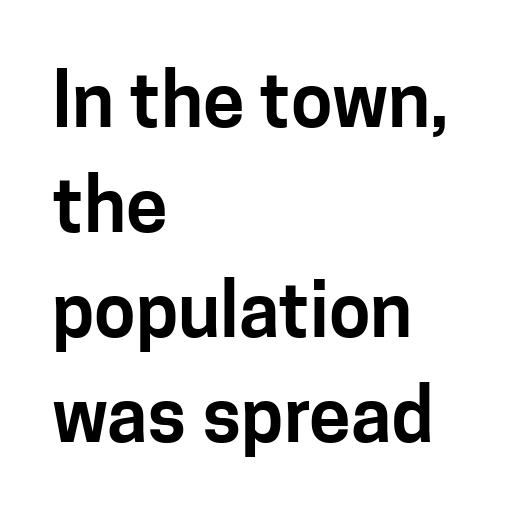
Q: Is the text italic (slanted)? A: No, it is upright.
Q: Is the typeface a serif or a sans-serif typeface? A: Sans-serif.
Q: Is the text underlined? A: No.
Q: How is the paragraph aligned? A: Left-aligned.
Q: Is the spacing between letters normal or unusually wide? A: Normal.
Q: Is the spacing between lines tight, normal or loose? A: Normal.
Q: Width (condensed, normal, or wide)? A: Normal.
Q: Stroke contrast? A: Low.
Q: x-height? A: Medium.
Q: Monospaced? A: No.
